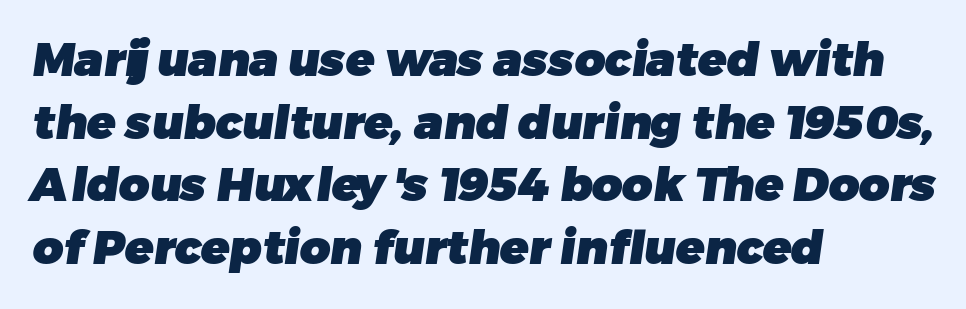
You could not count columns in this text — the font is proportionally spaced. The block of text has a typical density, with ordinary space between rows. The string is rendered with underlining switched off. Here the glyphs are tracked normally, forming tight word shapes. Serif or sans? Sans — the stroke terminals are bare. The sample has been set heavy, in full bold.
